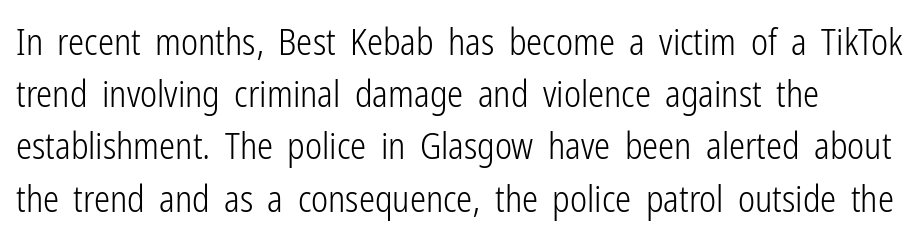
{"serif": "no", "italic": "no", "bold": "no", "weight": "light", "width": "condensed", "stroke_contrast": "low", "x_height": "medium", "monospaced": "no", "underline": "no", "align": "left", "line_spacing": "normal", "line_spacing_ratio": 1.45, "letter_spacing": "normal", "letter_spacing_em": 0.0, "glyph_px": 36}
